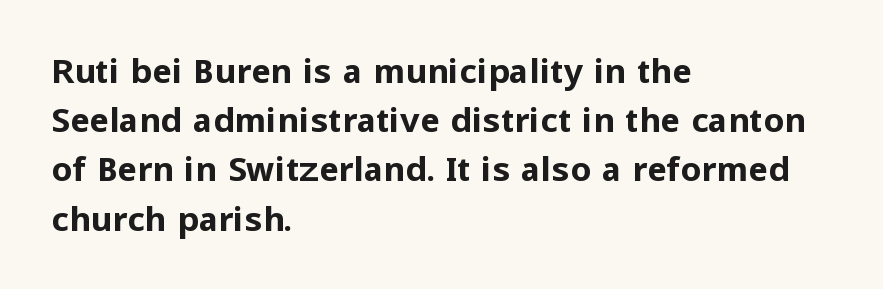
Q: Is the text bold? A: Yes.
Q: Is the text italic (slanted)? A: No, it is upright.
Q: Is the typeface a serif or a sans-serif typeface? A: Sans-serif.
Q: Is the text underlined? A: No.
Q: How is the paragraph aligned? A: Left-aligned.
Q: Is the spacing between letters normal or unusually wide? A: Normal.
Q: Is the spacing between lines tight, normal or loose? A: Normal.
Q: Width (condensed, normal, or wide)? A: Normal.
Q: Stroke contrast? A: Low.
Q: x-height? A: Medium.
Q: Monospaced? A: No.
